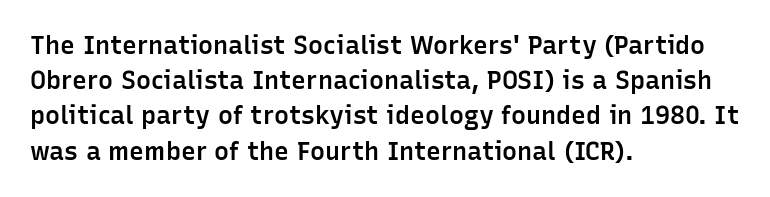
The image shows 25 px text type, upright; set left-aligned, normal line spacing (1.41x), normal letter spacing, not underlined.
